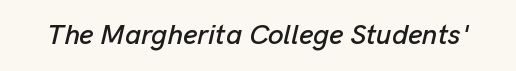
Q: Is the text italic (slanted)? A: Yes, it leans right by about 13 degrees.
Q: Is the text underlined? A: No.
Q: Is the spacing between letters normal or unusually wide? A: Normal.
Q: Width (condensed, normal, or wide)? A: Normal.
Q: Stroke contrast? A: Low.
Q: x-height? A: Medium.
Q: Monospaced? A: No.
